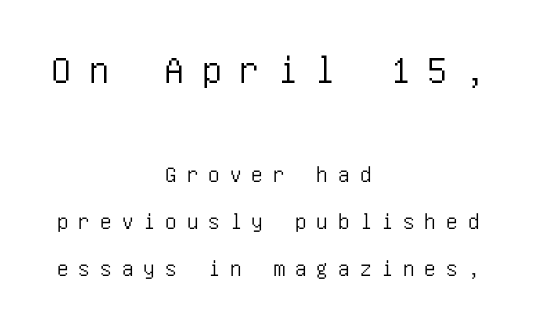
The image shows 40 px condensed sans-serif type, upright; set centered, loose line spacing (2.03x), unusually wide letter spacing (+0.44 em), not underlined; the first (top) block is 1.74x larger; low stroke contrast and a large x-height.
